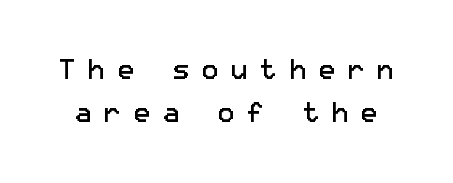
{"serif": "no", "italic": "no", "bold": "no", "weight": "regular", "width": "normal", "stroke_contrast": "low", "x_height": "medium", "monospaced": "no", "underline": "no", "line_spacing": "normal", "line_spacing_ratio": 1.55, "letter_spacing": "wide", "letter_spacing_em": 0.44, "glyph_px": 28}
